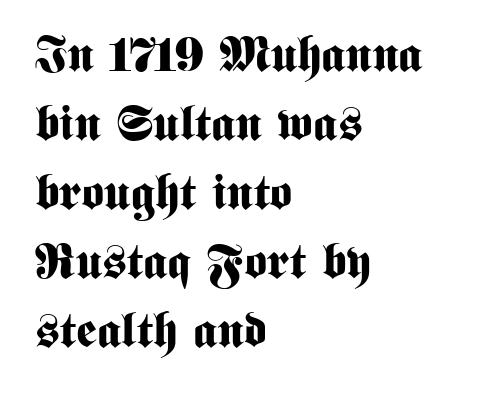
{"serif": "no", "italic": "no", "bold": "yes", "weight": "bold", "width": "condensed", "stroke_contrast": "medium", "x_height": "medium", "monospaced": "no", "underline": "no", "align": "left", "line_spacing": "normal", "line_spacing_ratio": 1.41, "letter_spacing": "normal", "letter_spacing_em": 0.0, "glyph_px": 49}
